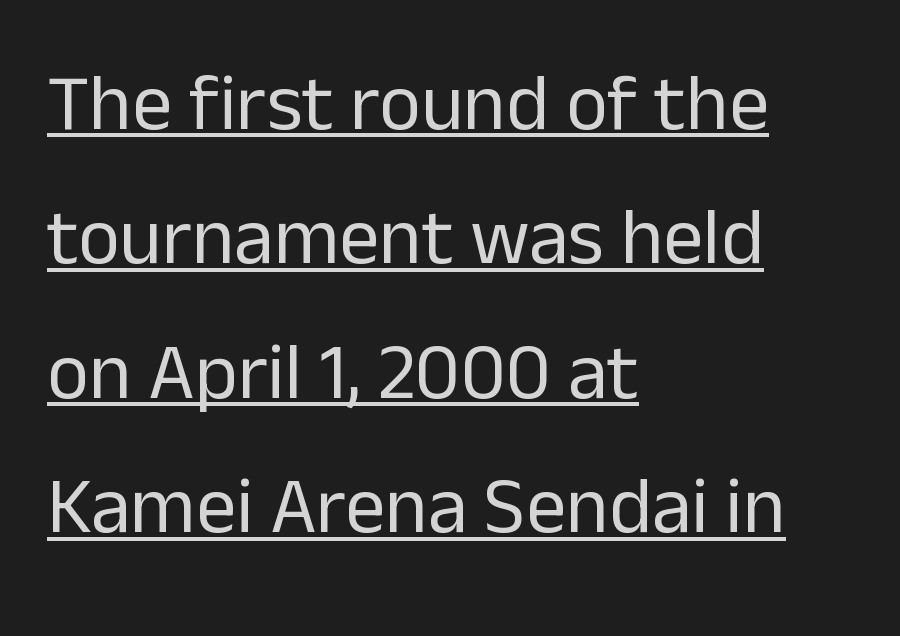
Letter spacing: default. Ink coverage per letter is moderate at most. Note the varied advance widths — an 'i' is clearly narrower than an 'm'. Every word sits above its own underline. The designer left line spacing at the default.
